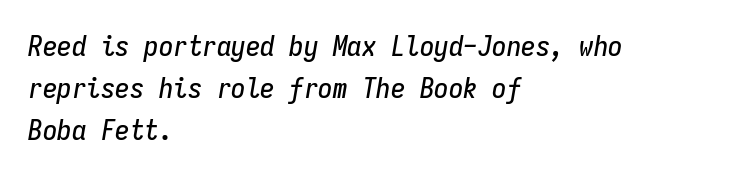
Q: Is the text italic (slanted)? A: Yes, it leans right by about 9 degrees.
Q: Is the text underlined? A: No.
Q: How is the paragraph aligned? A: Left-aligned.
Q: Is the spacing between letters normal or unusually wide? A: Normal.
Q: Is the spacing between lines tight, normal or loose? A: Normal.
Q: Width (condensed, normal, or wide)? A: Condensed.
Q: Stroke contrast? A: Low.
Q: x-height? A: Medium.
Q: Monospaced? A: Yes.
